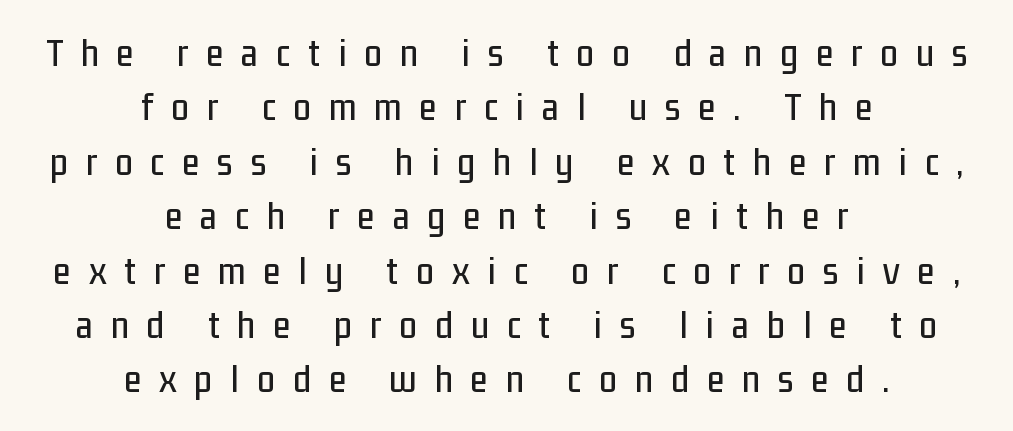
The glyphs are unaccompanied by any horizontal stroke below them. These lines stack symmetrically, like a column narrowing and widening about its center. Is this a fixed-width face? No — the glyphs have proportional, varying widths. This rendering employs a face without finishing strokes, i.e., a sans-serif.
